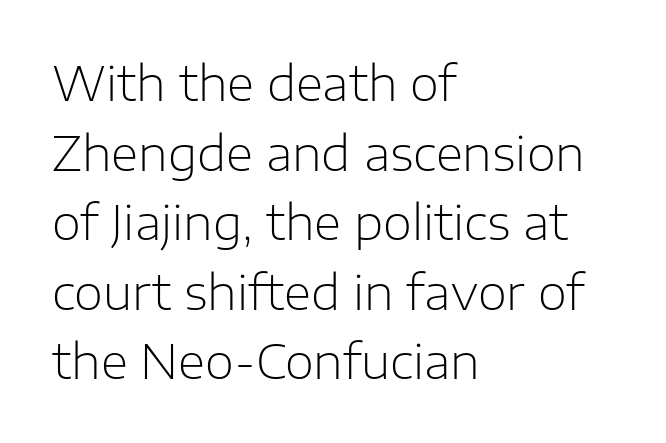
{"serif": "no", "italic": "no", "bold": "no", "weight": "light", "width": "normal", "stroke_contrast": "low", "x_height": "medium", "monospaced": "no", "underline": "no", "align": "left", "line_spacing": "normal", "line_spacing_ratio": 1.48, "letter_spacing": "normal", "letter_spacing_em": 0.0, "glyph_px": 47}
